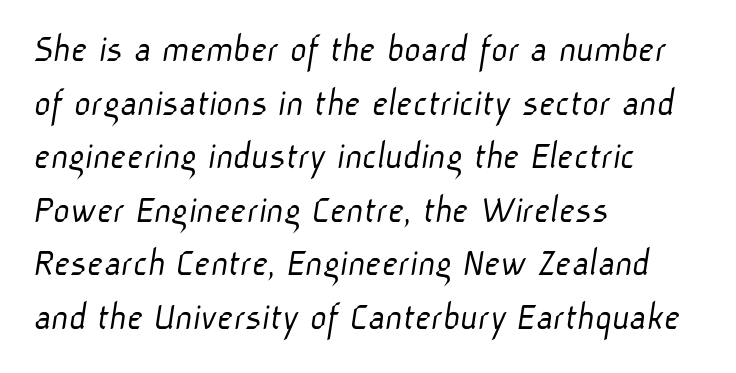
Think standard paragraph weight, or any step lighter than that. Think of a printed novel: that variable character pitch is what you see here. Descenders are the only things crossing below the line. Characters follow at the spacing the type designer built in. Stroke terminals: plain, sans-serif. Compared with typical paragraphs, the rows here are spaced about the same.
